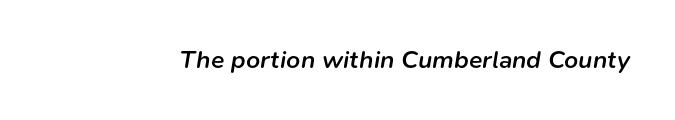
Q: Is the text bold? A: Semi-bold.
Q: Is the text italic (slanted)? A: Yes, it leans right by about 9 degrees.
Q: Is the text underlined? A: No.
Q: Is the spacing between letters normal or unusually wide? A: Normal.
